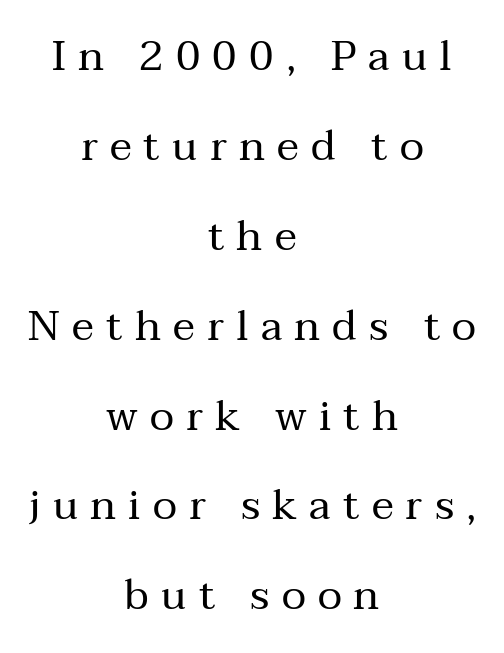
Q: Is the text bold? A: No.
Q: Is the text italic (slanted)? A: No, it is upright.
Q: Is the typeface a serif or a sans-serif typeface? A: Serif.
Q: Is the text underlined? A: No.
Q: How is the paragraph aligned? A: Centered.
Q: Is the spacing between letters normal or unusually wide? A: Unusually wide.
Q: Is the spacing between lines tight, normal or loose? A: Loose.
Q: Width (condensed, normal, or wide)? A: Normal.
Q: Stroke contrast? A: Medium.
Q: x-height? A: Medium.
Q: Monospaced? A: No.
